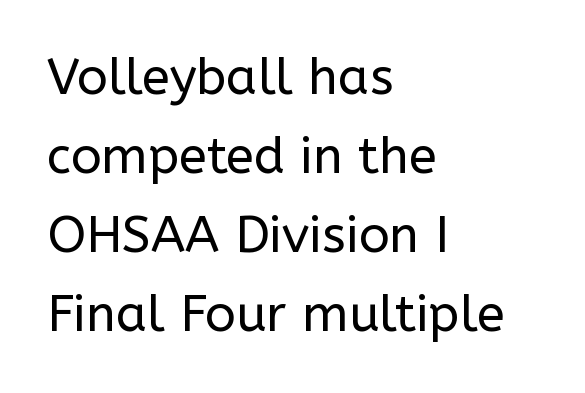
{"serif": "no", "italic": "no", "bold": "no", "weight": "regular", "width": "normal", "stroke_contrast": "low", "x_height": "medium", "monospaced": "no", "underline": "no", "align": "left", "line_spacing": "normal", "line_spacing_ratio": 1.55, "letter_spacing": "normal", "letter_spacing_em": 0.0, "glyph_px": 51}
